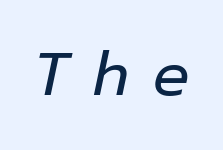
The image shows 60 px regular-weight type, italic (leaning right); set unusually wide letter spacing (+0.41 em), not underlined; low stroke contrast and a medium x-height.
